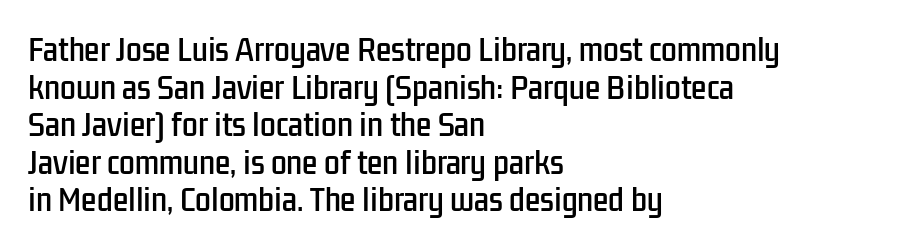
The image shows 28 px condensed sans-serif type, upright; set left-aligned, normal line spacing (1.34x), normal letter spacing, not underlined; low stroke contrast and a medium x-height.
